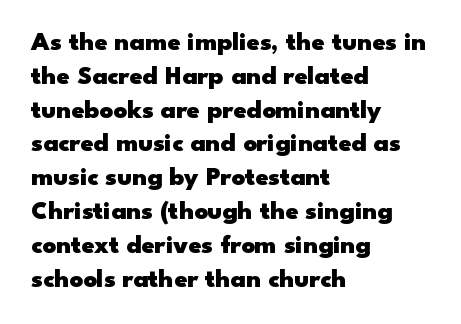
Q: Is the text bold? A: Yes.
Q: Is the text italic (slanted)? A: No, it is upright.
Q: Is the text underlined? A: No.
Q: How is the paragraph aligned? A: Left-aligned.
Q: Is the spacing between letters normal or unusually wide? A: Normal.
Q: Is the spacing between lines tight, normal or loose? A: Normal.
